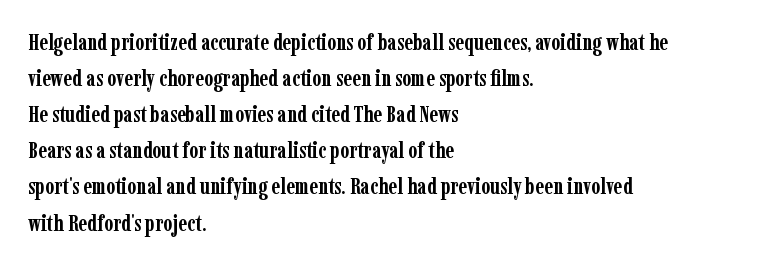
The image shows 23 px bold type, upright; set left-aligned, normal line spacing (1.57x), normal letter spacing, not underlined.
